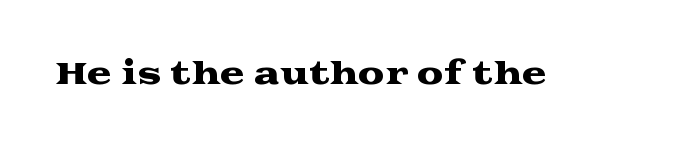
The image shows 30 px wide serif type, upright; set normal letter spacing, not underlined; medium stroke contrast and a medium x-height.
